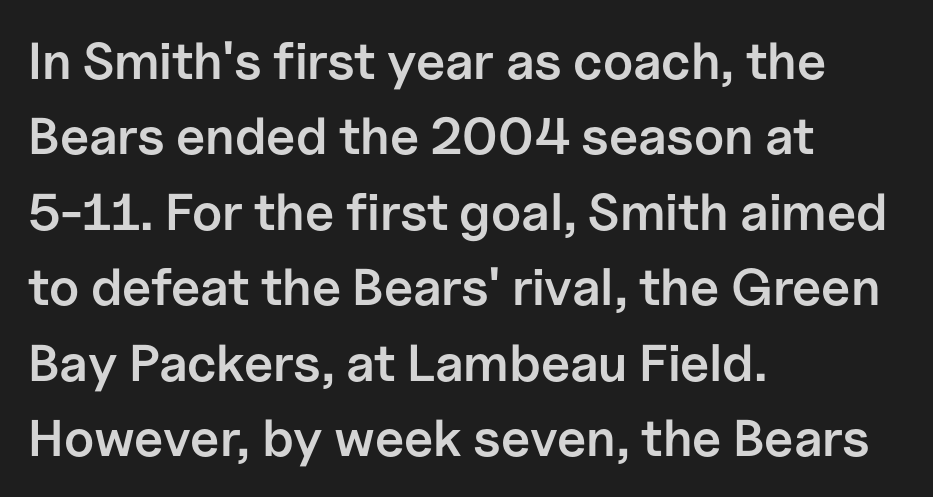
Q: Is the text bold? A: Semi-bold.
Q: Is the text italic (slanted)? A: No, it is upright.
Q: Is the typeface a serif or a sans-serif typeface? A: Sans-serif.
Q: Is the text underlined? A: No.
Q: How is the paragraph aligned? A: Left-aligned.
Q: Is the spacing between letters normal or unusually wide? A: Normal.
Q: Is the spacing between lines tight, normal or loose? A: Normal.
Q: Width (condensed, normal, or wide)? A: Normal.
Q: Stroke contrast? A: Low.
Q: x-height? A: Medium.
Q: Monospaced? A: No.
